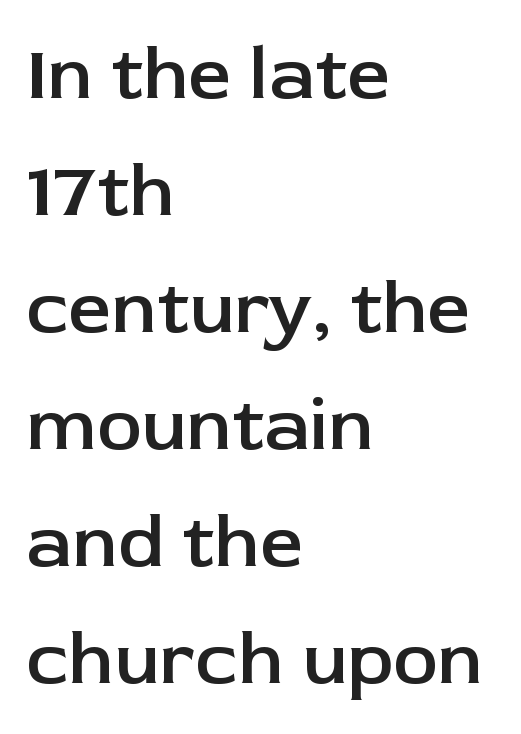
No word sits above an underline. Vertically, the passage feels balanced, rows spaced as you'd expect. Strokes here are thickened, but only to semibold level. The passage shown is typed in a proportional face where columns would drift. In terms of letterform style, serifs are entirely absent.
